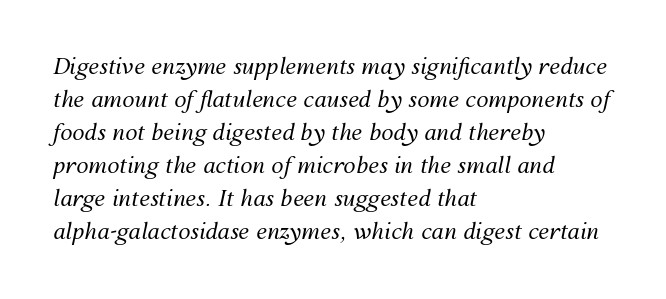
{"italic": "yes", "lean": "right", "slant_degrees": 12, "bold": "no", "underline": "no", "align": "left", "line_spacing": "normal", "line_spacing_ratio": 1.5, "letter_spacing": "normal", "letter_spacing_em": 0.0, "glyph_px": 22}
